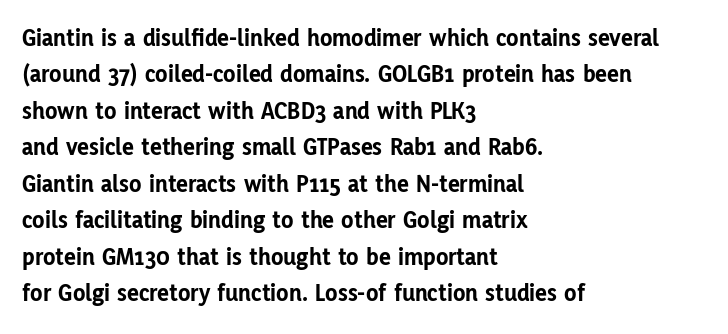
{"italic": "no", "bold": "yes", "underline": "no", "align": "left", "line_spacing": "normal", "line_spacing_ratio": 1.46, "letter_spacing": "normal", "letter_spacing_em": 0.0, "glyph_px": 25}
